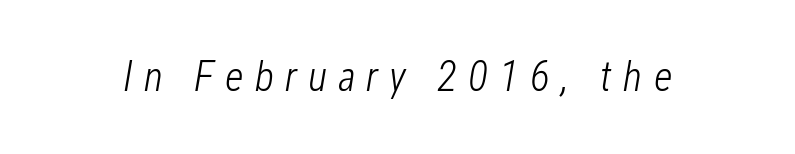
Q: Is the text bold? A: No.
Q: Is the text italic (slanted)? A: Yes, it leans right by about 12 degrees.
Q: Is the text underlined? A: No.
Q: Is the spacing between letters normal or unusually wide? A: Unusually wide.
Q: Width (condensed, normal, or wide)? A: Condensed.
Q: Stroke contrast? A: Low.
Q: x-height? A: Medium.
Q: Monospaced? A: No.
